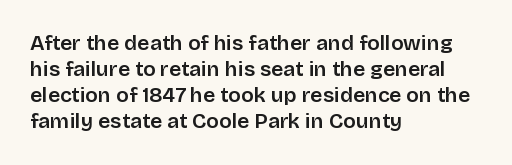
Set as a demibold, roughly 600 on the weight scale. Letter spacing: default. Where is the straight margin? On the left. Designer's note — italics off, roman on. Descenders are the only things crossing below the line.
